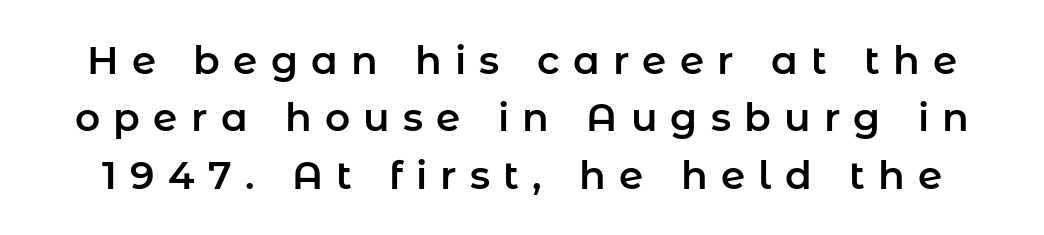
Q: Is the text italic (slanted)? A: No, it is upright.
Q: Is the typeface a serif or a sans-serif typeface? A: Sans-serif.
Q: Is the text underlined? A: No.
Q: Is the spacing between letters normal or unusually wide? A: Unusually wide.
Q: Is the spacing between lines tight, normal or loose? A: Normal.
Q: Width (condensed, normal, or wide)? A: Normal.
Q: Stroke contrast? A: Low.
Q: x-height? A: Medium.
Q: Monospaced? A: No.
